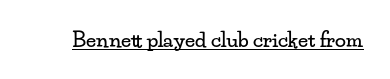
Q: Is the text italic (slanted)? A: No, it is upright.
Q: Is the text underlined? A: Yes.
Q: Is the spacing between letters normal or unusually wide? A: Normal.
